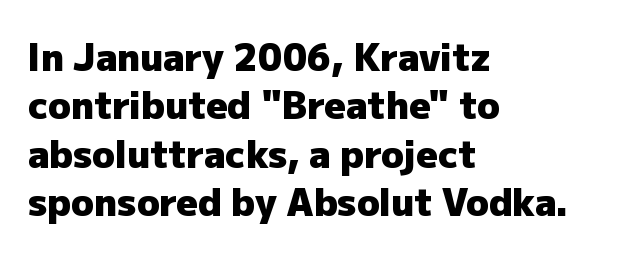
The image shows 37 px heavy sans-serif type, upright; set left-aligned, normal line spacing (1.31x), normal letter spacing, not underlined; low stroke contrast and a medium x-height.
